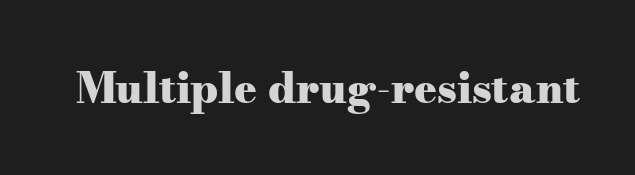
{"serif": "yes", "italic": "no", "bold": "yes", "weight": "heavy", "width": "wide", "stroke_contrast": "medium", "x_height": "small", "monospaced": "no", "underline": "no", "letter_spacing": "normal", "letter_spacing_em": 0.0, "glyph_px": 42}
